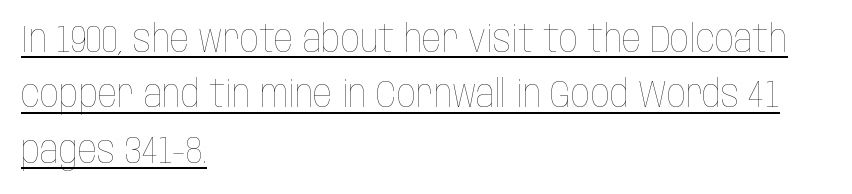
The image shows 38 px thin, condensed type, upright; set left-aligned, normal line spacing (1.46x), normal letter spacing, underlined; low stroke contrast and a large x-height.
